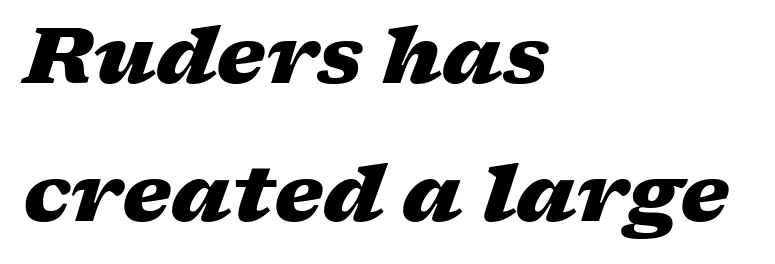
Q: Is the text bold? A: Yes.
Q: Is the text italic (slanted)? A: Yes, it leans right by about 17 degrees.
Q: Is the text underlined? A: No.
Q: How is the paragraph aligned? A: Left-aligned.
Q: Is the spacing between letters normal or unusually wide? A: Normal.
Q: Width (condensed, normal, or wide)? A: Wide.
Q: Stroke contrast? A: Low.
Q: x-height? A: Medium.
Q: Monospaced? A: No.
